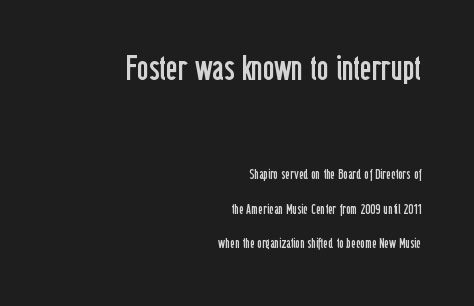
In terms of letterspacing, this is plain default setting. The text was rendered using a sans face with plain stroke endings. Nothing heavy about these letters — not bold at all. Every stem runs plumb, perpendicular to the baseline.
